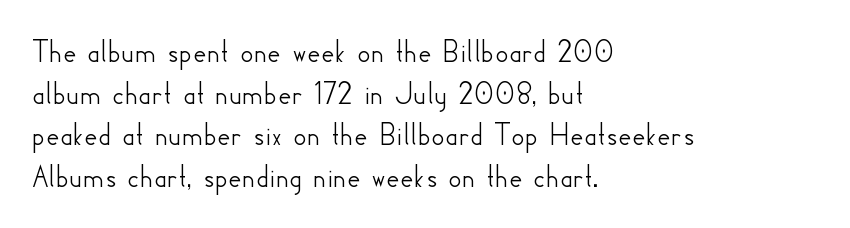
Q: Is the text italic (slanted)? A: No, it is upright.
Q: Is the typeface a serif or a sans-serif typeface? A: Sans-serif.
Q: Is the text underlined? A: No.
Q: How is the paragraph aligned? A: Left-aligned.
Q: Is the spacing between letters normal or unusually wide? A: Normal.
Q: Is the spacing between lines tight, normal or loose? A: Normal.
Q: Width (condensed, normal, or wide)? A: Normal.
Q: Stroke contrast? A: Low.
Q: x-height? A: Small.
Q: Monospaced? A: No.
